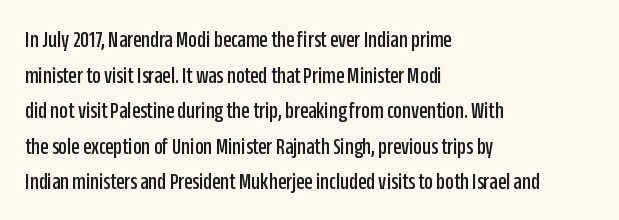
Q: Is the text italic (slanted)? A: No, it is upright.
Q: Is the text underlined? A: No.
Q: How is the paragraph aligned? A: Left-aligned.
Q: Is the spacing between letters normal or unusually wide? A: Normal.
Q: Is the spacing between lines tight, normal or loose? A: Normal.
